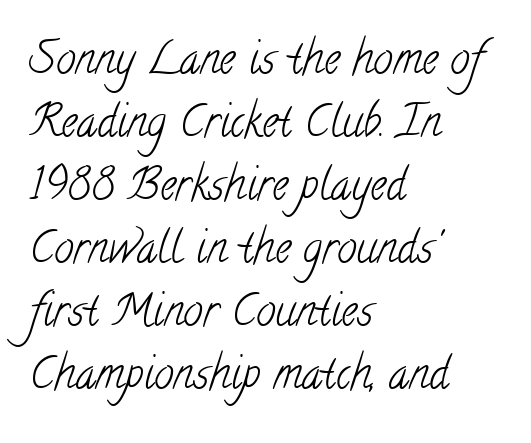
The image shows 44 px light, condensed type; set left-aligned, normal line spacing (1.43x), normal letter spacing, not underlined; low stroke contrast and a small x-height.
